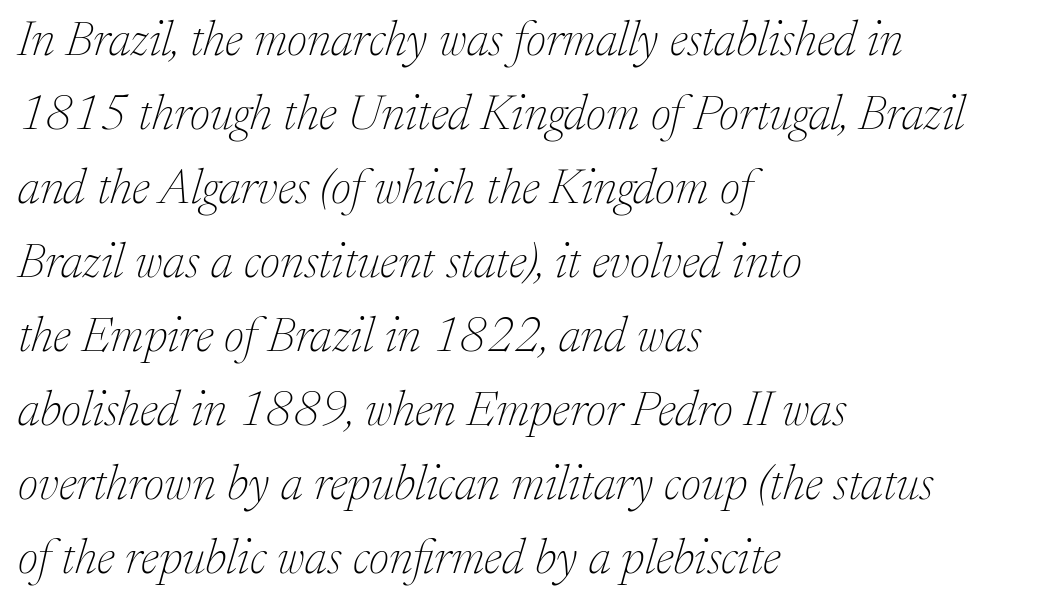
Stroke mass is kept to a normal reading level or below. Students, observe: this is what conventionally led text looks like. Note the varied advance widths — an 'i' is clearly narrower than an 'm'. Is the type slanted? Yes — the strokes lean at a clear angle.
